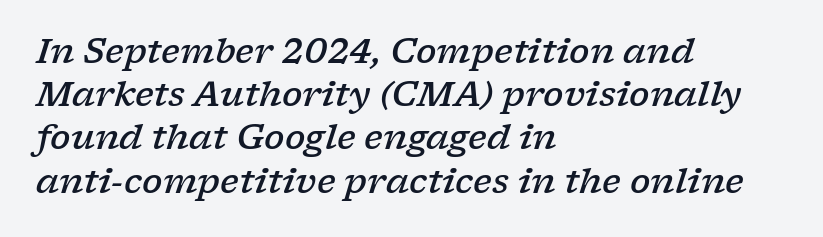
{"serif": "yes", "italic": "yes", "lean": "right", "slant_degrees": 17, "bold": "semi", "weight": "semibold", "width": "wide", "stroke_contrast": "low", "x_height": "medium", "monospaced": "no", "underline": "no", "align": "left", "line_spacing": "normal", "line_spacing_ratio": 1.27, "letter_spacing": "normal", "letter_spacing_em": 0.0, "glyph_px": 34}
